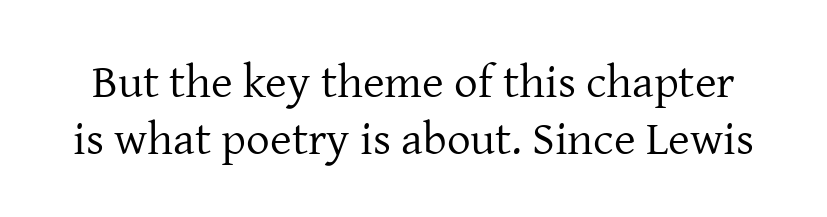
The image shows 47 px regular-weight serif type, upright; set line spacing 1.21x, normal letter spacing, not underlined; low stroke contrast and a medium x-height.
